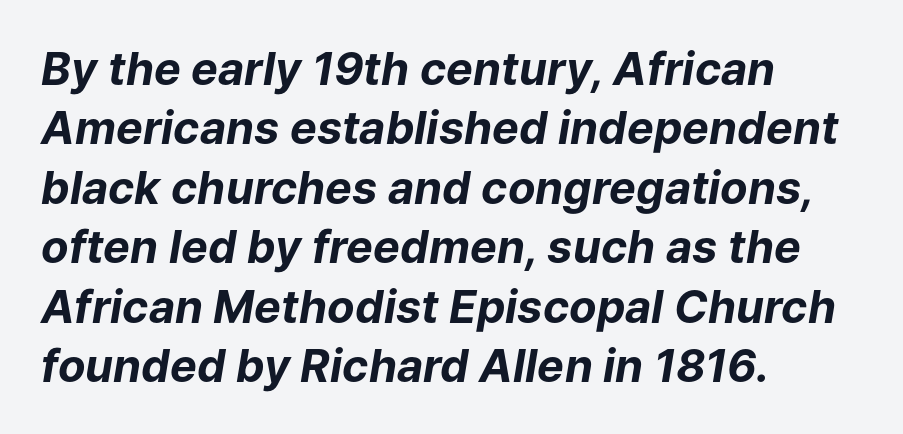
{"italic": "yes", "lean": "right", "slant_degrees": 9, "bold": "yes", "weight": "bold", "width": "normal", "stroke_contrast": "low", "x_height": "medium", "monospaced": "no", "underline": "no", "align": "left", "line_spacing": "normal", "line_spacing_ratio": 1.32, "letter_spacing": "normal", "letter_spacing_em": 0.0, "glyph_px": 45}
